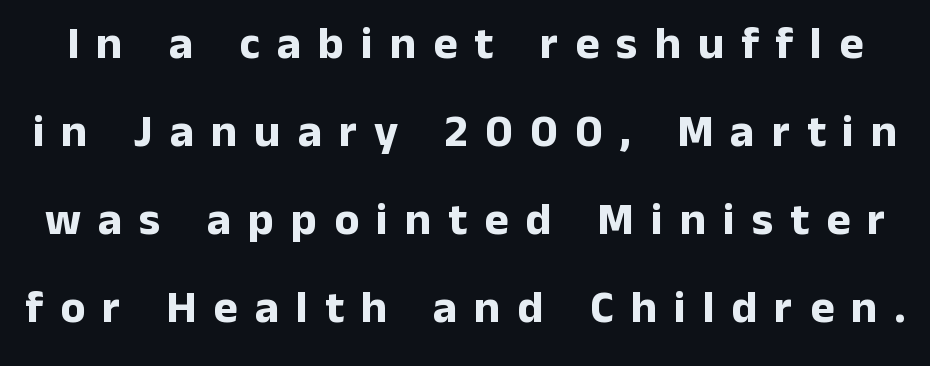
{"serif": "no", "italic": "no", "bold": "yes", "weight": "bold", "width": "normal", "stroke_contrast": "low", "x_height": "medium", "monospaced": "no", "underline": "no", "line_spacing": "loose", "line_spacing_ratio": 1.91, "letter_spacing": "wide", "letter_spacing_em": 0.37, "glyph_px": 46}
